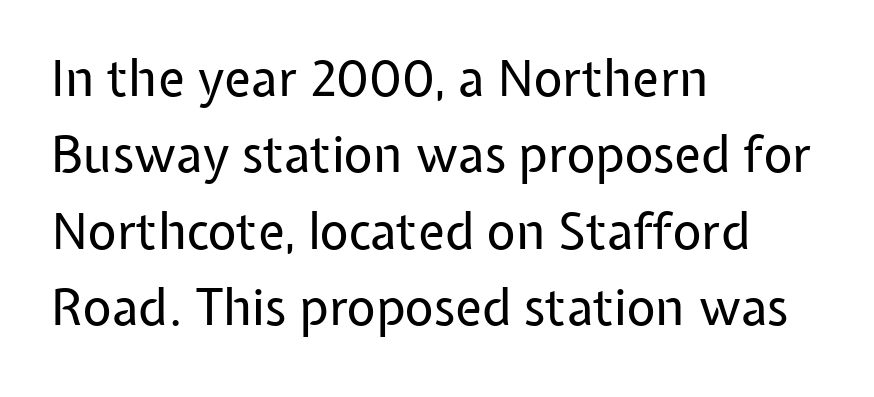
Q: Is the text bold? A: No.
Q: Is the text italic (slanted)? A: No, it is upright.
Q: Is the typeface a serif or a sans-serif typeface? A: Sans-serif.
Q: Is the text underlined? A: No.
Q: How is the paragraph aligned? A: Left-aligned.
Q: Is the spacing between letters normal or unusually wide? A: Normal.
Q: Is the spacing between lines tight, normal or loose? A: Normal.
Q: Width (condensed, normal, or wide)? A: Normal.
Q: Stroke contrast? A: Low.
Q: x-height? A: Medium.
Q: Monospaced? A: No.
